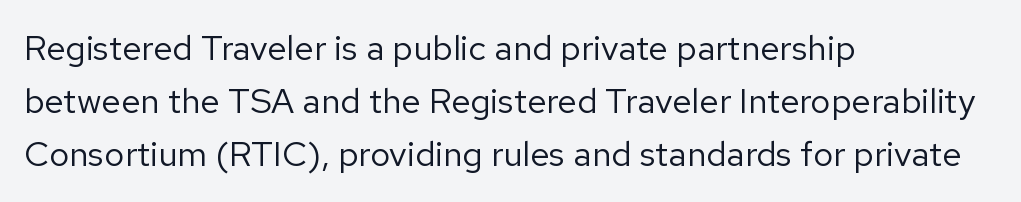
{"serif": "no", "italic": "no", "bold": "no", "weight": "regular", "width": "normal", "stroke_contrast": "low", "x_height": "medium", "monospaced": "no", "underline": "no", "align": "left", "line_spacing": "normal", "line_spacing_ratio": 1.52, "letter_spacing": "normal", "letter_spacing_em": 0.0, "glyph_px": 35}
